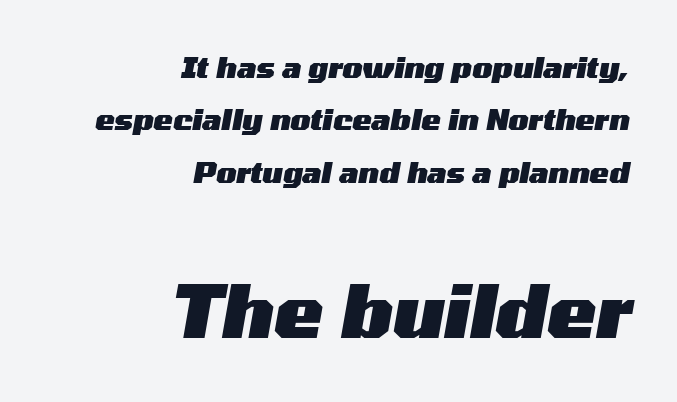
The image shows 73 px heavy, wide type, italic (leaning right); set right-aligned, line spacing 1.81x, normal letter spacing, not underlined; the second (bottom) block is 2.52x larger; medium stroke contrast and a medium x-height.
